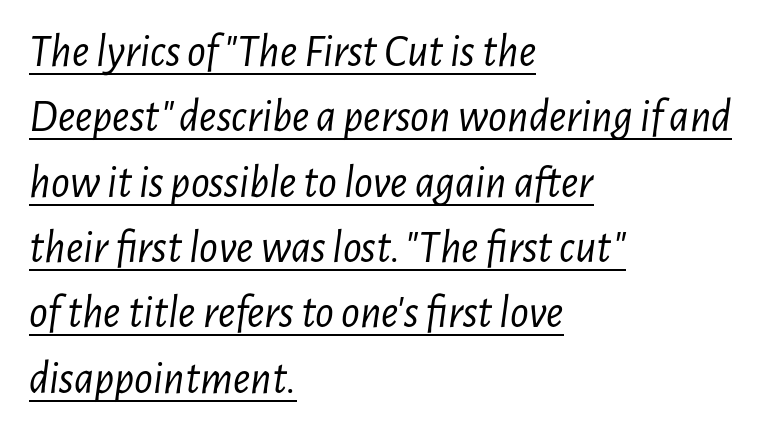
The image shows 46 px light, condensed type, italic (leaning right); set left-aligned, normal line spacing (1.42x), normal letter spacing, underlined; low stroke contrast and a medium x-height.
